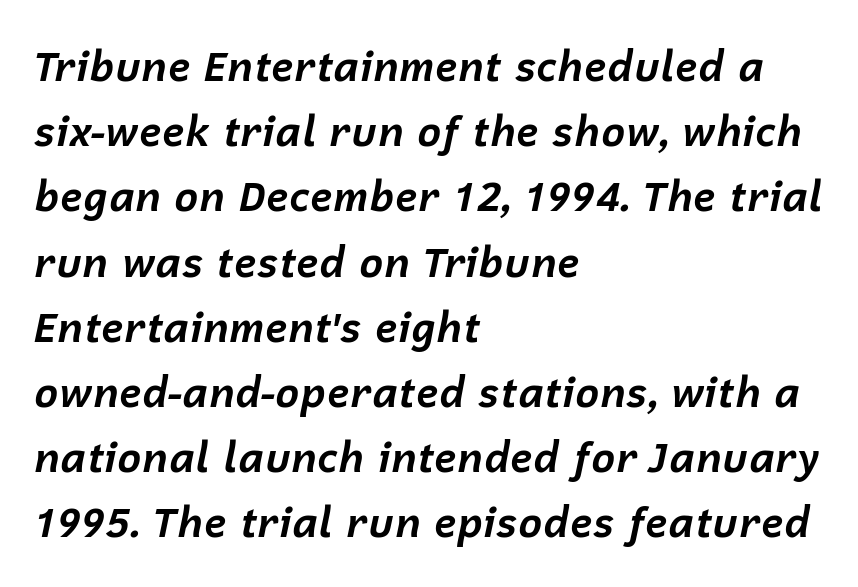
Is there much room between lines? A standard amount, neither cramped nor airy. Horizontal alignment here is leftward, the default for most running prose. Compared with ordinary roman type, these characters are visibly tilted. These lines keep a tight, regular rhythm from letter to letter. The specimen omits any rule beneath the text block's lines.
